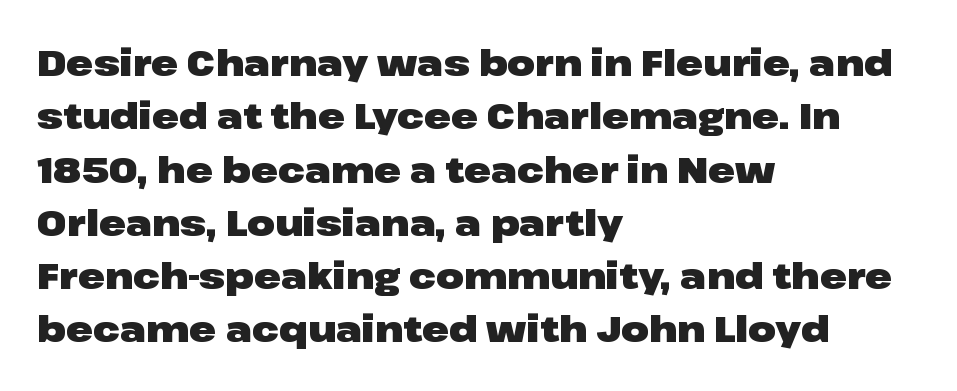
Q: Is the text bold? A: Yes.
Q: Is the text italic (slanted)? A: No, it is upright.
Q: Is the typeface a serif or a sans-serif typeface? A: Sans-serif.
Q: Is the text underlined? A: No.
Q: How is the paragraph aligned? A: Left-aligned.
Q: Is the spacing between letters normal or unusually wide? A: Normal.
Q: Is the spacing between lines tight, normal or loose? A: Normal.
Q: Width (condensed, normal, or wide)? A: Wide.
Q: Stroke contrast? A: Low.
Q: x-height? A: Medium.
Q: Monospaced? A: No.
